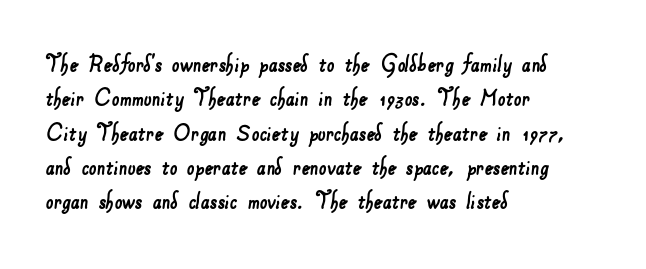
Any mark beneath the type? The region is blank. Horizontal bands of white between lines are of average thickness. The line texture is even and compact thanks to regular tracking. Every row of glyphs begins at an identical x-position on the left.
